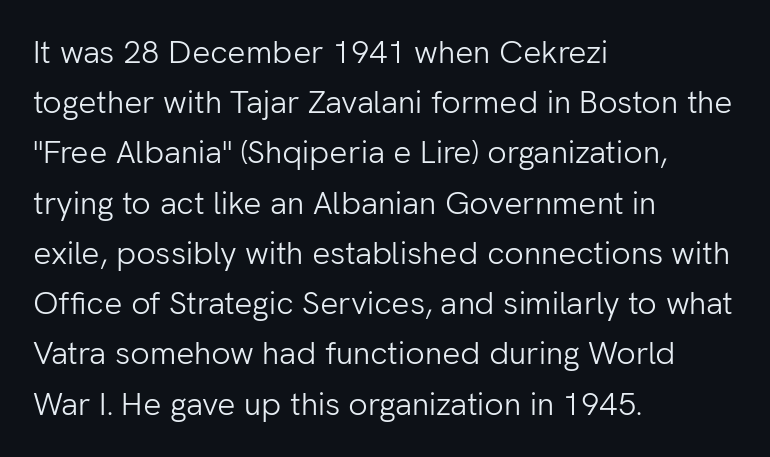
The image shows 32 px light sans-serif type, upright; set left-aligned, normal line spacing (1.57x), normal letter spacing, not underlined; low stroke contrast and a medium x-height.
